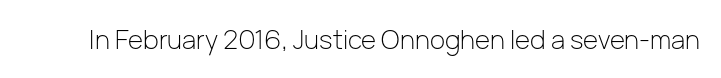
Q: Is the text bold? A: No.
Q: Is the text italic (slanted)? A: No, it is upright.
Q: Is the text underlined? A: No.
Q: Is the spacing between letters normal or unusually wide? A: Normal.
